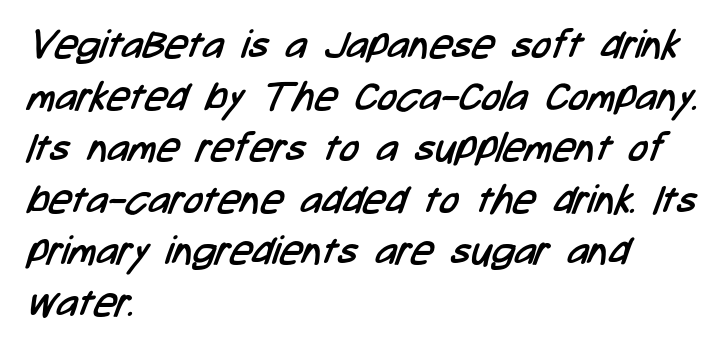
The image shows 40 px regular-weight, condensed sans-serif type; set left-aligned, normal line spacing (1.29x), normal letter spacing, not underlined; low stroke contrast and a medium x-height.
